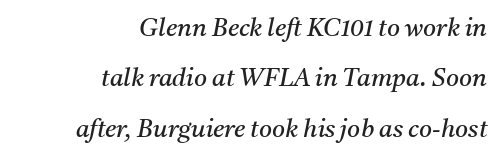
The image shows 25 px text type, italic (leaning right); set right-aligned, loose line spacing (2.02x), normal letter spacing, not underlined.
